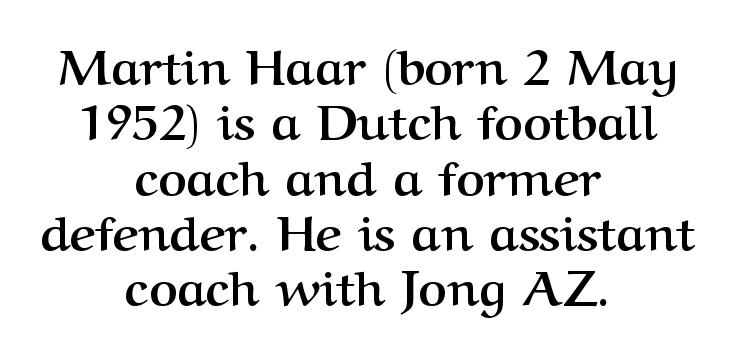
Q: Is the text bold? A: Yes.
Q: Is the text italic (slanted)? A: No, it is upright.
Q: Is the typeface a serif or a sans-serif typeface? A: Serif.
Q: Is the text underlined? A: No.
Q: How is the paragraph aligned? A: Centered.
Q: Is the spacing between letters normal or unusually wide? A: Normal.
Q: Is the spacing between lines tight, normal or loose? A: Tight.
Q: Width (condensed, normal, or wide)? A: Normal.
Q: Stroke contrast? A: Medium.
Q: x-height? A: Medium.
Q: Monospaced? A: No.
